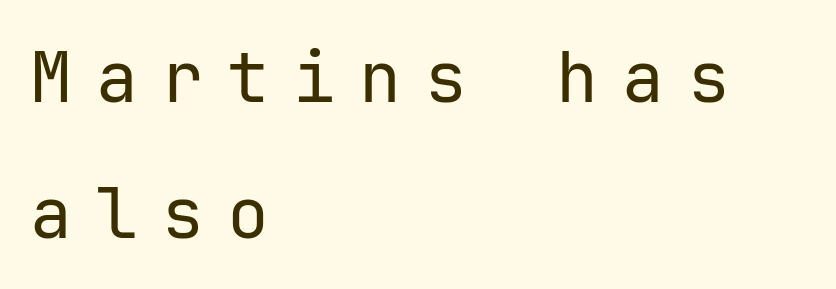
The rendering shows plain stroke endings on the letterforms — a sans-serif design. The type is letterspaced generously, with wide tracking. Nope, not italic — everything's standing straight. The rag falls on the right side of this text block. Does the leading feel generous? Absolutely, it's lavish.
